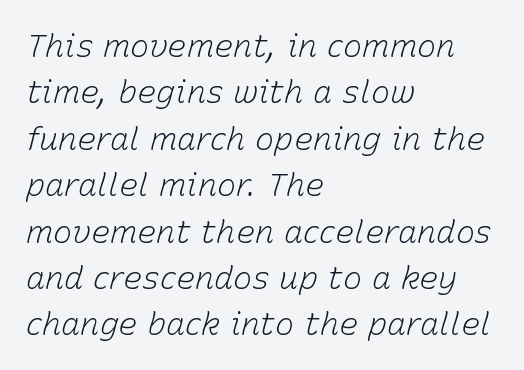
The image shows 32 px light type, italic (leaning right); set left-aligned, normal line spacing (1.45x), normal letter spacing, not underlined; low stroke contrast and a medium x-height.
